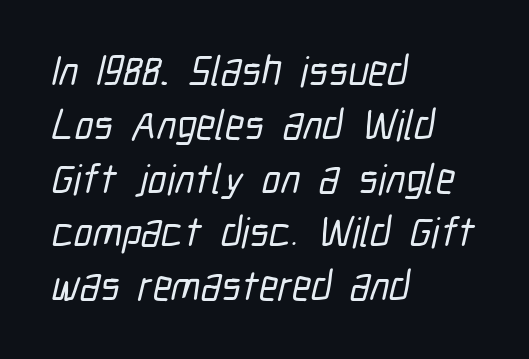
{"serif": "no", "width": "condensed", "stroke_contrast": "low", "x_height": "medium", "monospaced": "no", "underline": "no", "align": "left", "line_spacing": "normal", "line_spacing_ratio": 1.28, "letter_spacing": "normal", "letter_spacing_em": 0.0, "glyph_px": 42}
